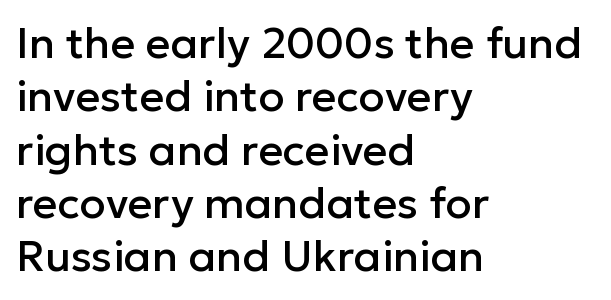
Q: Is the text italic (slanted)? A: No, it is upright.
Q: Is the typeface a serif or a sans-serif typeface? A: Sans-serif.
Q: Is the text underlined? A: No.
Q: How is the paragraph aligned? A: Left-aligned.
Q: Is the spacing between letters normal or unusually wide? A: Normal.
Q: Width (condensed, normal, or wide)? A: Normal.
Q: Stroke contrast? A: Low.
Q: x-height? A: Medium.
Q: Monospaced? A: No.
